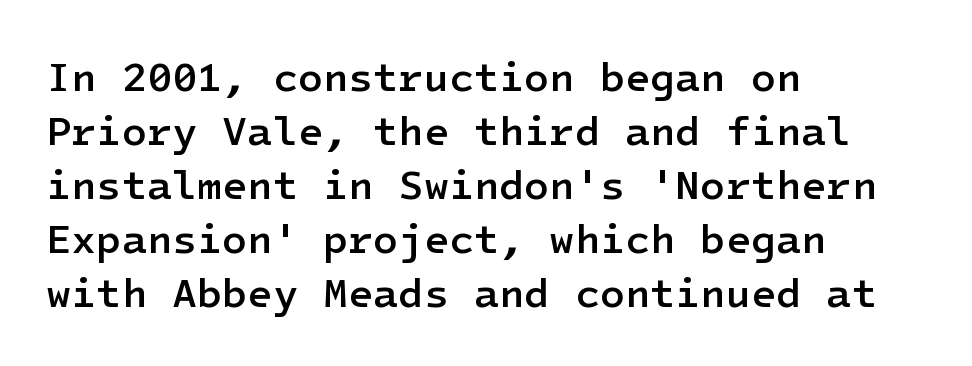
A student would call this left alignment; a typographer would say flush left, rag right. This sample uses an upright cut, with every glyph sitting square on the baseline. Look at the tracking — it's just the regular setting, nothing added. The string is rendered with underlining switched off. The sample has been set in demibold, a notch under bold. Regular leading.
